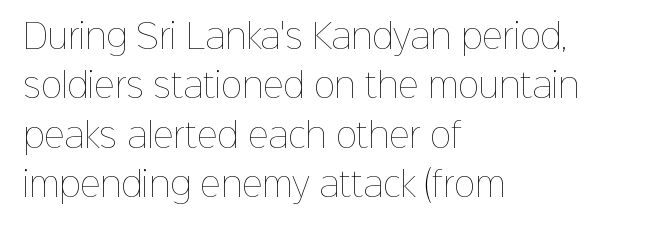
Nobody touched the tracking dial on this one. The weight tops out at a normal text grade. The words here are not underlined. Leftover space on each line is placed entirely after the last word. Looks like regular typesetting: each glyph gets only the width it needs.
